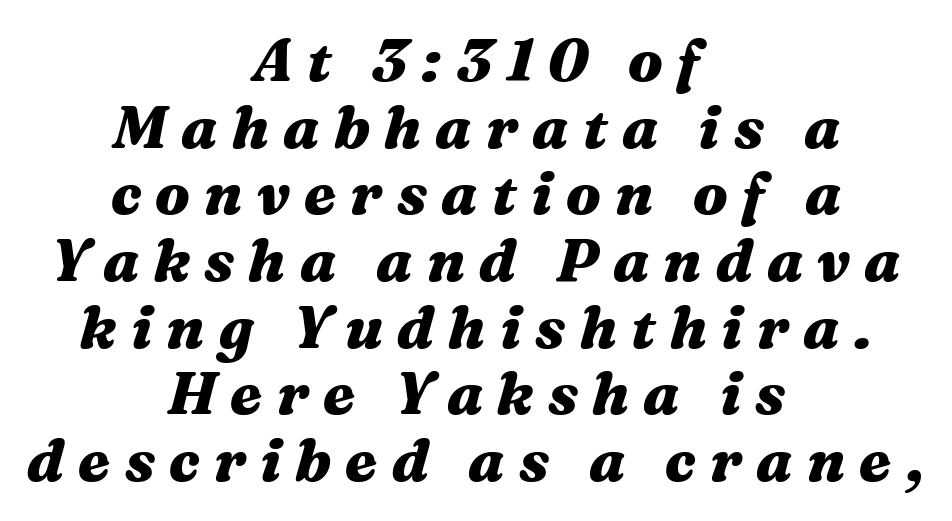
Q: Is the text bold? A: Yes.
Q: Is the text italic (slanted)? A: Yes, it leans right by about 16 degrees.
Q: Is the text underlined? A: No.
Q: How is the paragraph aligned? A: Centered.
Q: Is the spacing between letters normal or unusually wide? A: Unusually wide.
Q: Is the spacing between lines tight, normal or loose? A: Tight.
Q: Width (condensed, normal, or wide)? A: Wide.
Q: Stroke contrast? A: Medium.
Q: x-height? A: Medium.
Q: Monospaced? A: No.
